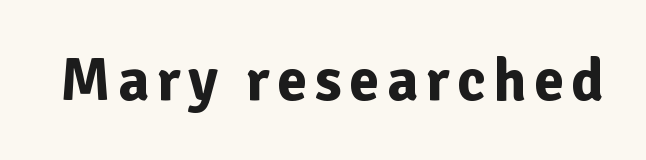
The image shows 61 px bold sans-serif type, upright; set not underlined; low stroke contrast and a medium x-height.
